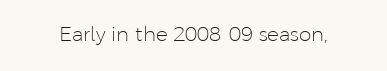
Q: Is the text bold? A: No.
Q: Is the text italic (slanted)? A: No, it is upright.
Q: Is the text underlined? A: No.
Q: Is the spacing between letters normal or unusually wide? A: Normal.
